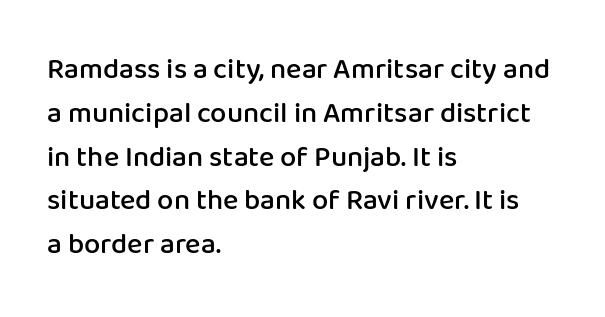
{"serif": "no", "italic": "no", "bold": "semi", "weight": "semibold", "width": "normal", "stroke_contrast": "low", "x_height": "medium", "monospaced": "no", "underline": "no", "align": "left", "line_spacing": "normal", "line_spacing_ratio": 1.51, "letter_spacing": "normal", "letter_spacing_em": 0.0, "glyph_px": 29}
